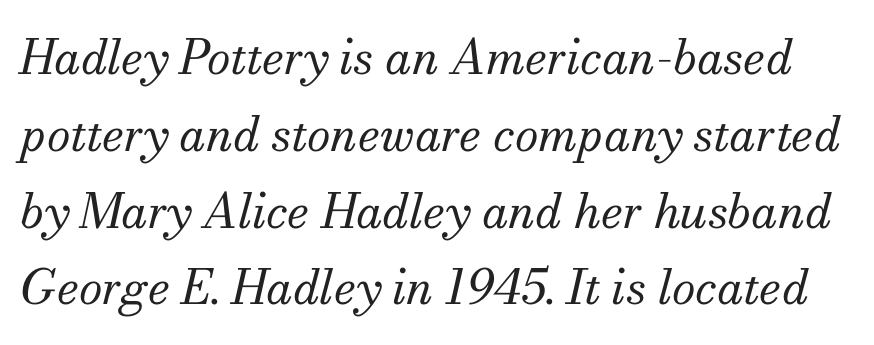
The image shows 48 px regular-weight serif type, italic (leaning right); set normal line spacing (1.6x), normal letter spacing, not underlined; medium stroke contrast and a small x-height.
